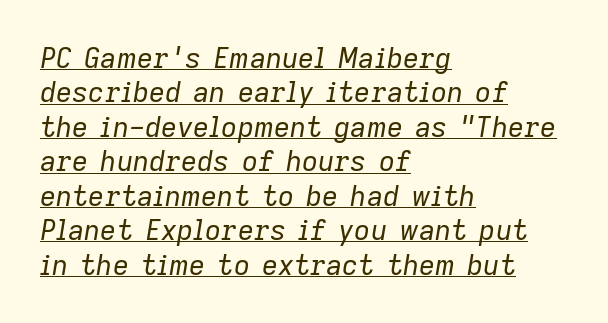
{"italic": "yes", "lean": "right", "slant_degrees": 9, "bold": "no", "weight": "regular", "width": "normal", "stroke_contrast": "low", "x_height": "medium", "monospaced": "no", "underline": "yes", "align": "left", "line_spacing_ratio": 1.23, "letter_spacing": "normal", "letter_spacing_em": 0.0, "glyph_px": 28}
